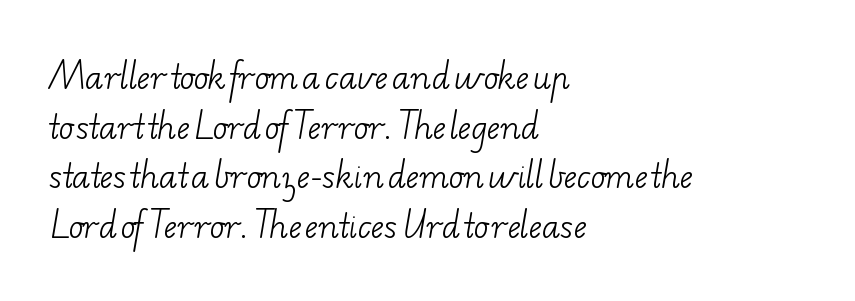
Stems here are at most as thick as an everyday book face. Look at the bottom of the vertical strokes: they flare into serifs here. Each new line begins a customary step beneath the previous one. Honestly, there is no underline to notice here at all.
